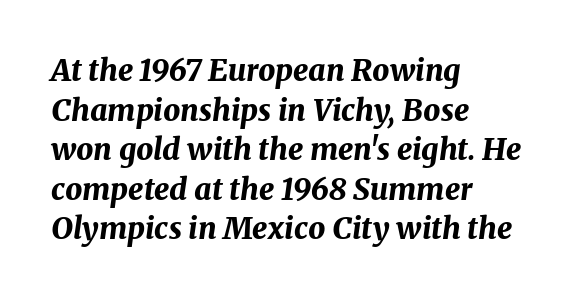
Is the type bold? Yes — the strokes are clearly thick and heavy. Proportional: the letters do not fall into vertical columns. The horizontal fit of the characters is conventional and even. The words here are not underlined. Horizontally, the lines are justified to the leading edge only.
